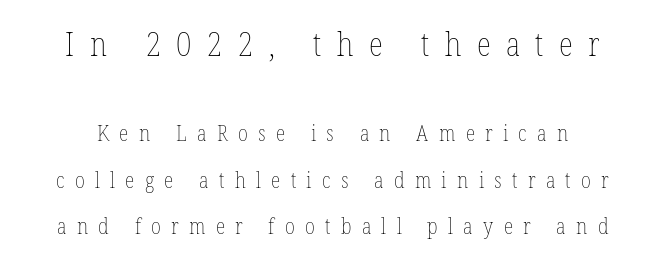
{"italic": "no", "bold": "no", "weight": "thin", "width": "condensed", "stroke_contrast": "low", "x_height": "medium", "monospaced": "no", "underline": "no", "line_spacing": "loose", "line_spacing_ratio": 2.13, "letter_spacing": "wide", "letter_spacing_em": 0.47, "larger_block": "first", "size_ratio": 1.5, "glyph_px": 33}
